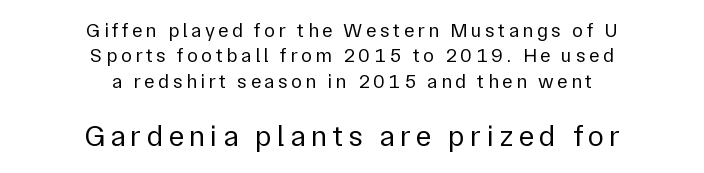
The glyphs in this specimen are sans serif. Here the second block reads like a headline and the first like body copy. The baseline area is clear. Both edges are ragged and mirror each other, which tells us the setting is centered. Here the designer chose a conventional face with non-uniform glyph widths.
